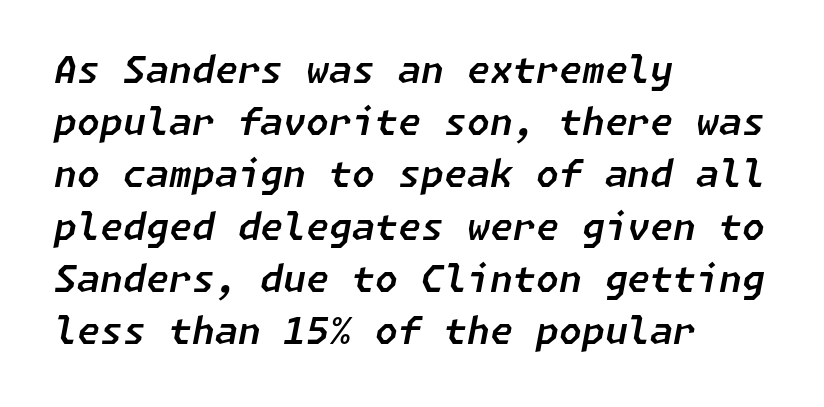
Q: Is the text italic (slanted)? A: Yes, it leans right by about 11 degrees.
Q: Is the text underlined? A: No.
Q: How is the paragraph aligned? A: Left-aligned.
Q: Is the spacing between letters normal or unusually wide? A: Normal.
Q: Is the spacing between lines tight, normal or loose? A: Normal.
Q: Width (condensed, normal, or wide)? A: Normal.
Q: Stroke contrast? A: Low.
Q: x-height? A: Medium.
